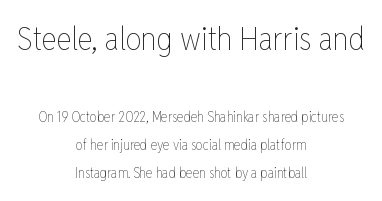
The image shows 32 px thin, condensed type, upright; set centered, loose line spacing (2.01x), normal letter spacing, not underlined; the first (top) block is 2.29x larger; low stroke contrast and a medium x-height.
